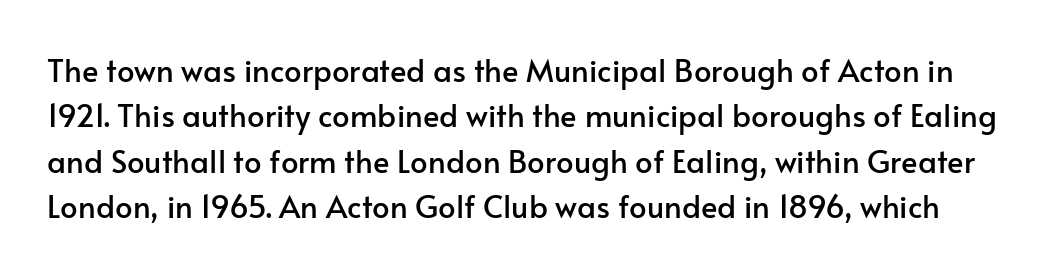
The designer left line spacing at the default. The passage shown is typed in a proportional face where columns would drift. A typesetter would call this zero additional tracking. Is this a sans? Yes — the strokes have no serifs. Letters rest on an invisible, unmarked baseline.
